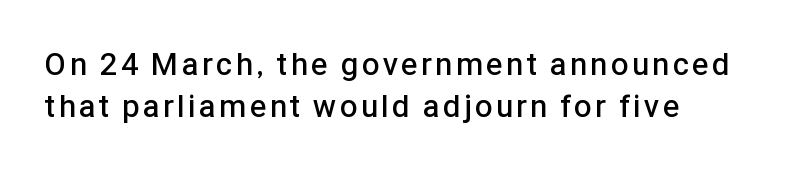
The image shows 31 px semibold sans-serif type, upright; set left-aligned, normal line spacing (1.35x), not underlined; low stroke contrast and a medium x-height.
